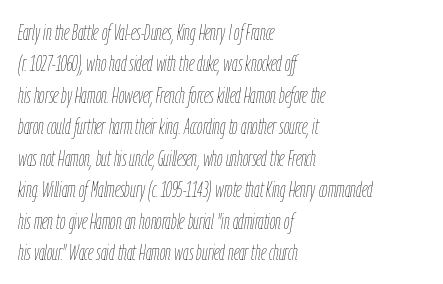
{"italic": "yes", "lean": "right", "slant_degrees": 9, "bold": "no", "underline": "no", "align": "left", "line_spacing": "normal", "line_spacing_ratio": 1.43, "letter_spacing": "normal", "letter_spacing_em": 0.0, "glyph_px": 22}
